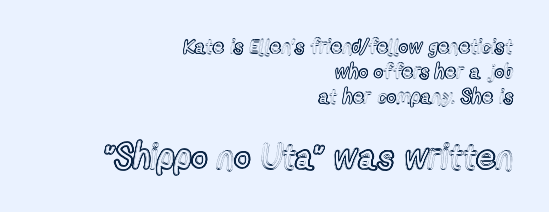
The image shows 35 px condensed type; set right-aligned, normal line spacing (1.25x), normal letter spacing, not underlined; the second (bottom) block is 1.75x larger; a medium x-height.
